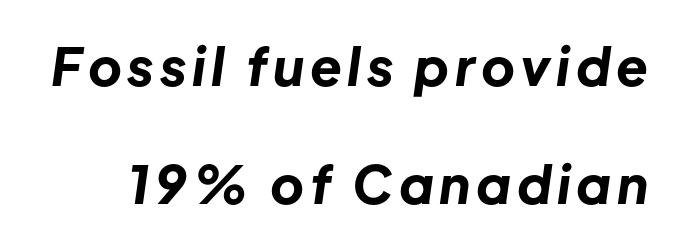
When letters slant like this, we call the style italic. Here the designer chose a conventional face with non-uniform glyph widths. Strokes here are thick enough to call this a true bold. The space beneath each line is pristine and unruled.
